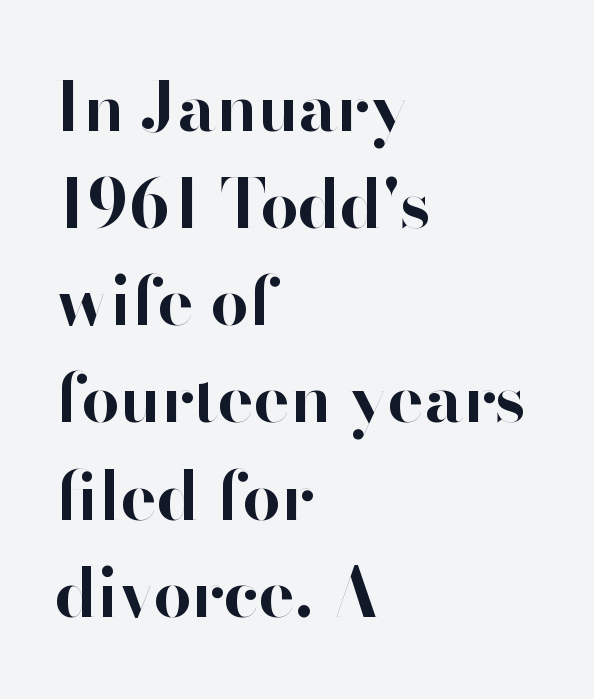
Grotesque or geometric, the face here clearly has no serifs. Tracking here is standard; glyphs follow each other at the usual distance. This sample uses an upright cut, with every glyph sitting square on the baseline. Proportional: the letters do not fall into vertical columns. Strong, thick strokes mark this as bold type. The passage shown is not underscored anywhere.
